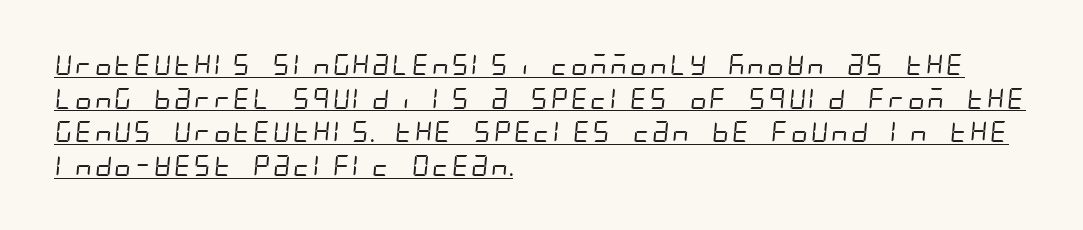
The image shows 21 px text type; set left-aligned, normal line spacing (1.6x), normal letter spacing, underlined.
